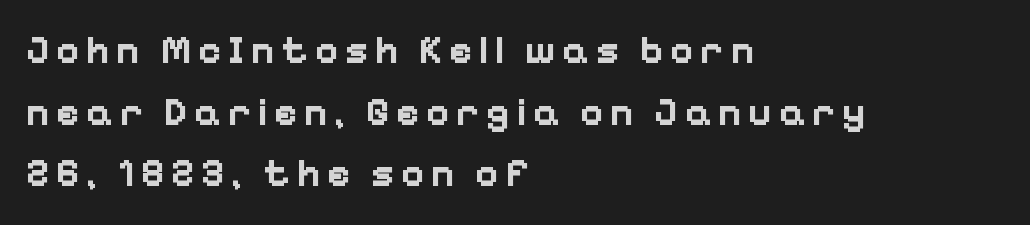
Q: Is the text bold? A: Yes.
Q: Is the text italic (slanted)? A: No, it is upright.
Q: Is the typeface a serif or a sans-serif typeface? A: Sans-serif.
Q: Is the text underlined? A: No.
Q: How is the paragraph aligned? A: Left-aligned.
Q: Is the spacing between lines tight, normal or loose? A: Normal.
Q: Width (condensed, normal, or wide)? A: Normal.
Q: Stroke contrast? A: Low.
Q: x-height? A: Medium.
Q: Monospaced? A: No.
